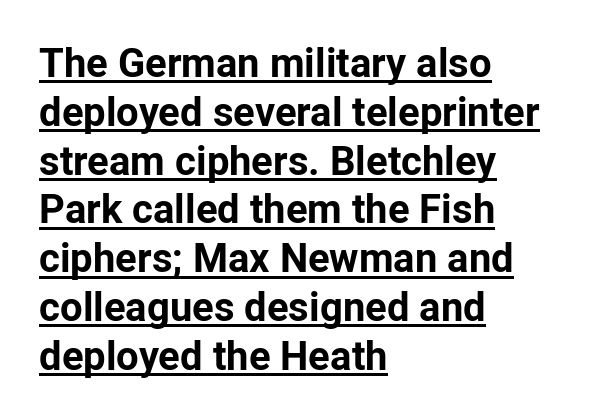
{"serif": "no", "italic": "no", "bold": "yes", "weight": "bold", "width": "normal", "stroke_contrast": "low", "x_height": "medium", "monospaced": "no", "underline": "yes", "align": "left", "line_spacing_ratio": 1.22, "letter_spacing": "normal", "letter_spacing_em": 0.0, "glyph_px": 40}
